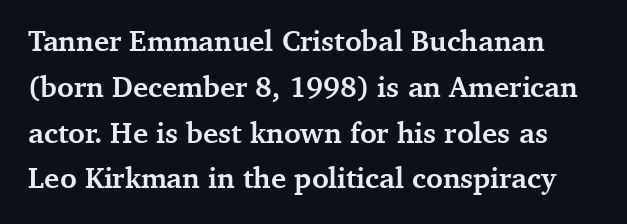
{"serif": "yes", "italic": "no", "bold": "yes", "weight": "semibold", "width": "normal", "stroke_contrast": "medium", "x_height": "medium", "monospaced": "no", "underline": "no", "line_spacing": "normal", "line_spacing_ratio": 1.58, "letter_spacing": "normal", "letter_spacing_em": 0.0, "glyph_px": 29}
